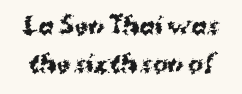
The image shows 23 px bold type; set normal line spacing (1.65x), normal letter spacing, not underlined.
